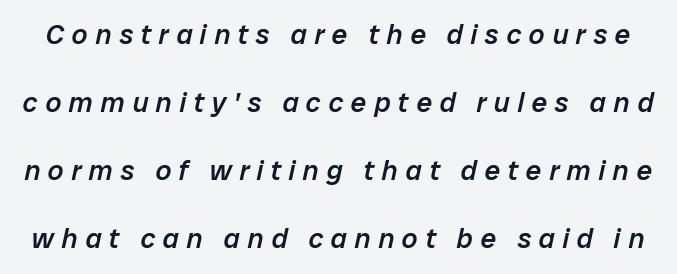
Q: Is the text bold? A: Semi-bold.
Q: Is the text italic (slanted)? A: Yes, it leans right by about 12 degrees.
Q: Is the text underlined? A: No.
Q: Is the spacing between letters normal or unusually wide? A: Unusually wide.
Q: Is the spacing between lines tight, normal or loose? A: Loose.
Q: Width (condensed, normal, or wide)? A: Normal.
Q: Stroke contrast? A: Low.
Q: x-height? A: Medium.
Q: Monospaced? A: No.
